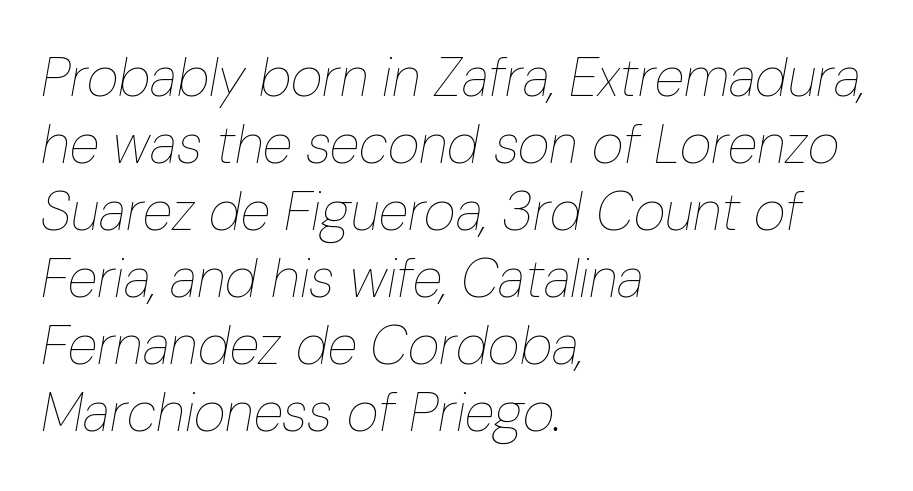
The image shows 55 px thin, condensed type, italic (leaning right); set left-aligned, line spacing 1.22x, normal letter spacing, not underlined; low stroke contrast and a medium x-height.
